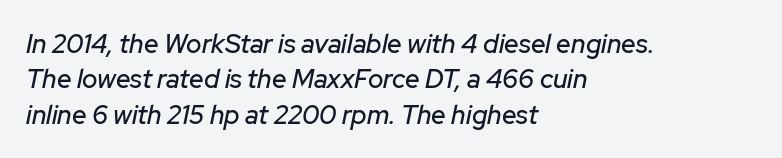
The image shows 26 px text type, italic (leaning right); set left-aligned, normal line spacing (1.36x), normal letter spacing, not underlined.
